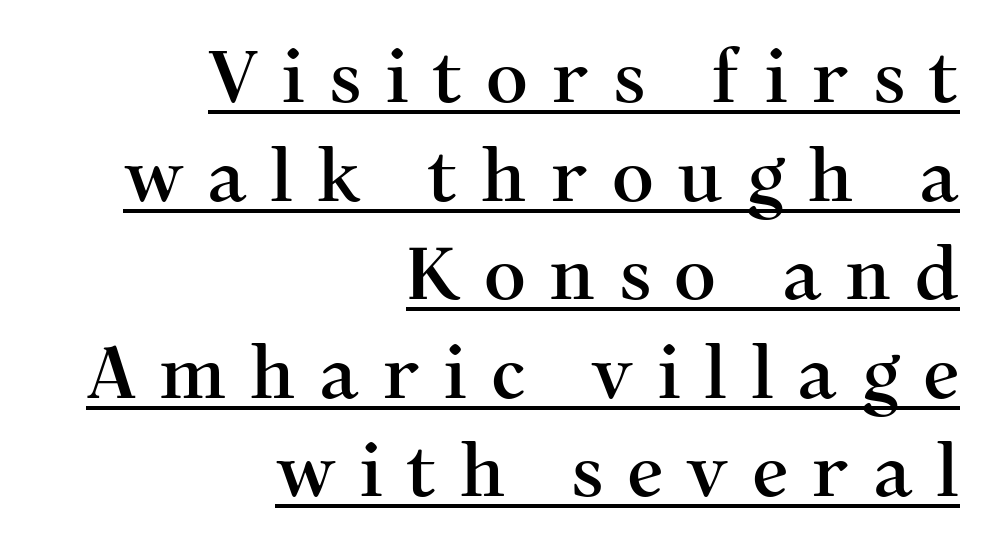
{"serif": "yes", "italic": "no", "width": "normal", "stroke_contrast": "medium", "x_height": "medium", "monospaced": "no", "underline": "yes", "align": "right", "line_spacing": "normal", "line_spacing_ratio": 1.35, "letter_spacing": "wide", "letter_spacing_em": 0.32, "glyph_px": 73}
